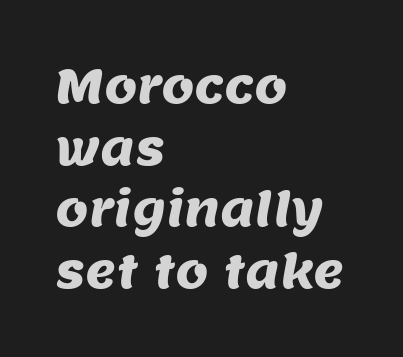
Varying glyph widths throughout — classic text-font behaviour. The baseline area is clear. The gaps between neighbouring characters are ordinary and unremarkable. Notice how descenders clear the ascenders below comfortably — that's standard leading.
